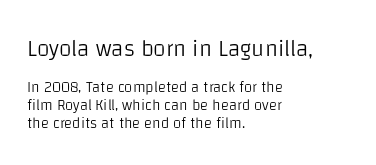
The image shows 23 px text type, upright; set left-aligned, line spacing 1.2x, normal letter spacing, not underlined; the first (top) block is 1.53x larger.
